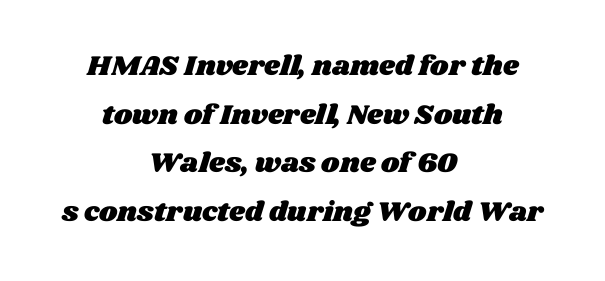
Decoration check: the copy has no underline. Leftover space on each line is divided equally before and after the words. This rendering leaves character spacing at its baseline value. Each letter keeps its own natural width here, so spacing adapts to shape.
